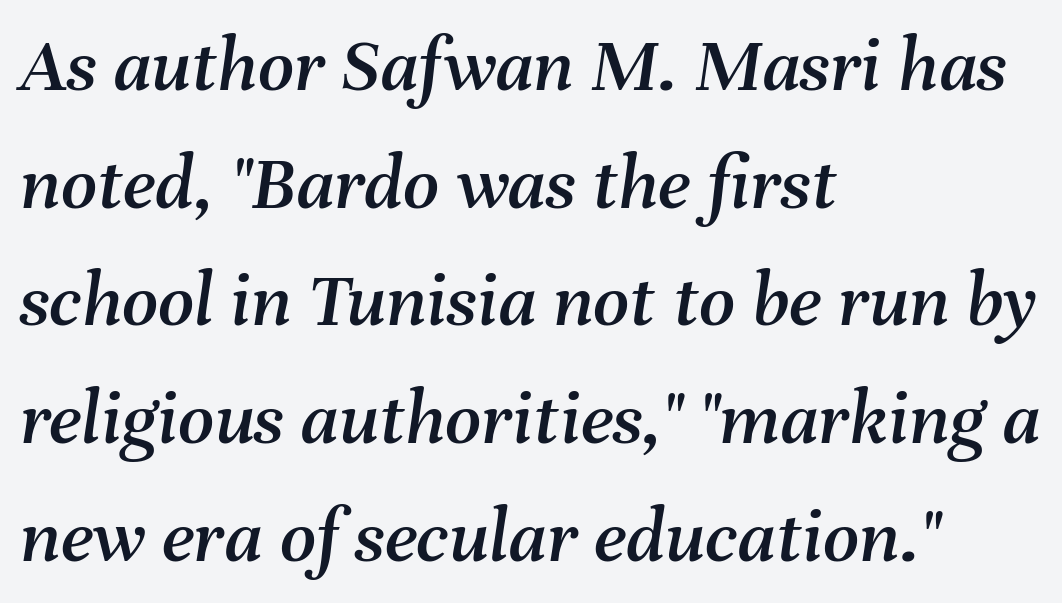
Q: Is the text italic (slanted)? A: Yes, it leans right by about 8 degrees.
Q: Is the text underlined? A: No.
Q: How is the paragraph aligned? A: Left-aligned.
Q: Is the spacing between letters normal or unusually wide? A: Normal.
Q: Is the spacing between lines tight, normal or loose? A: Normal.
Q: Width (condensed, normal, or wide)? A: Normal.
Q: Stroke contrast? A: Medium.
Q: x-height? A: Medium.
Q: Monospaced? A: No.
